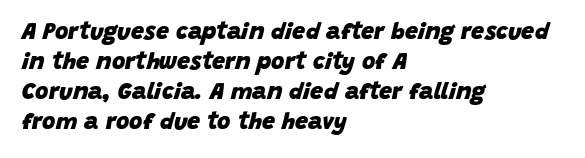
Q: Is the text bold? A: Yes.
Q: Is the text italic (slanted)? A: Yes, it leans right by about 15 degrees.
Q: Is the text underlined? A: No.
Q: How is the paragraph aligned? A: Left-aligned.
Q: Is the spacing between letters normal or unusually wide? A: Normal.
Q: Is the spacing between lines tight, normal or loose? A: Normal.
